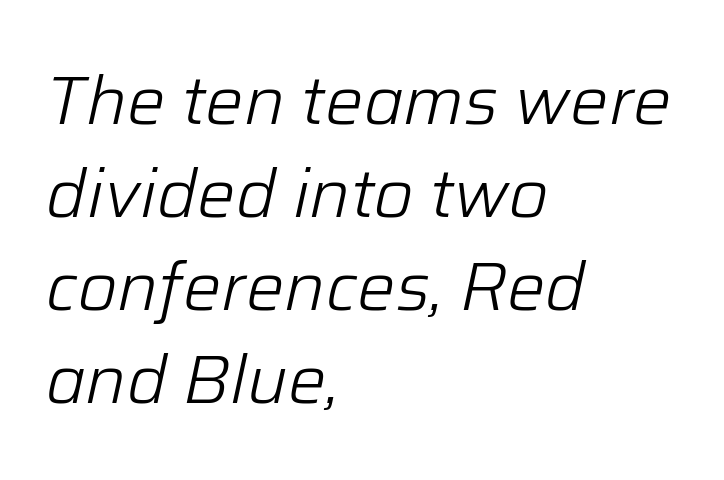
Q: Is the text bold? A: No.
Q: Is the text italic (slanted)? A: Yes, it leans right by about 12 degrees.
Q: Is the text underlined? A: No.
Q: How is the paragraph aligned? A: Left-aligned.
Q: Is the spacing between letters normal or unusually wide? A: Normal.
Q: Is the spacing between lines tight, normal or loose? A: Normal.
Q: Width (condensed, normal, or wide)? A: Normal.
Q: Stroke contrast? A: Low.
Q: x-height? A: Medium.
Q: Monospaced? A: No.
